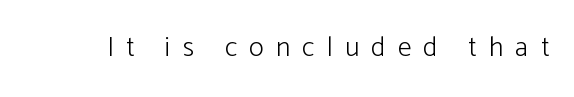
The image shows 28 px light sans-serif type, upright; set unusually wide letter spacing (+0.43 em), not underlined; low stroke contrast and a medium x-height.
